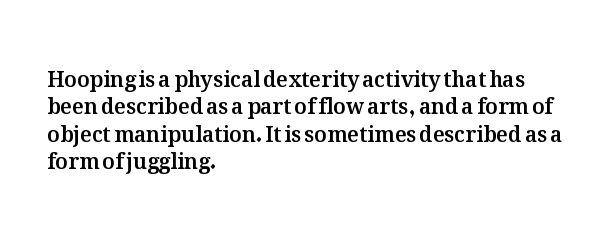
You could call the tracking neutral — neither tight nor loose. Honestly, there is no underline to notice here at all. This is roman type, the default non-slanted kind. Compared with a centered layout, this one pins lines to the left instead. Interline gaps are of average width in this sample.
